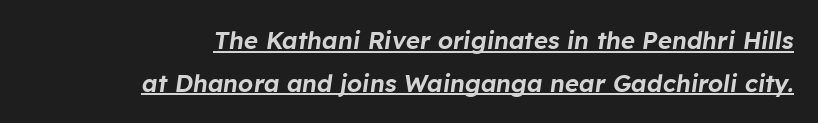
The lines are quadded right. Emphasis is given by a line drawn under the lettering. Looking at the ascenders, they clearly lean. The letterforms sit shoulder to shoulder at normal distance.
